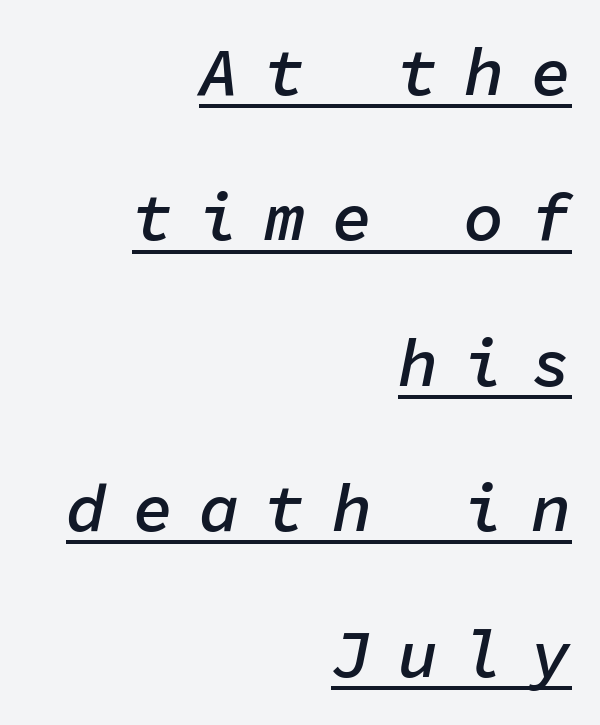
Notice the strokes are somewhat thickened but not fully heavy: this is a semibold. Underlining? Definitely there. Where is the straight margin? On the right. Here the designer chose a console-style face with uniform glyph widths.
